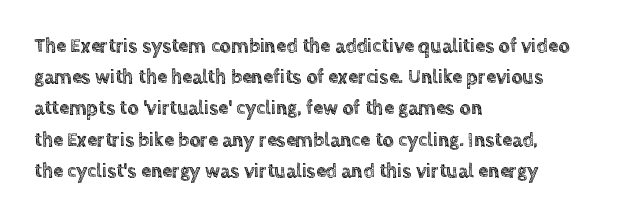
Q: Is the text italic (slanted)? A: No, it is upright.
Q: Is the text underlined? A: No.
Q: How is the paragraph aligned? A: Left-aligned.
Q: Is the spacing between letters normal or unusually wide? A: Normal.
Q: Is the spacing between lines tight, normal or loose? A: Normal.
